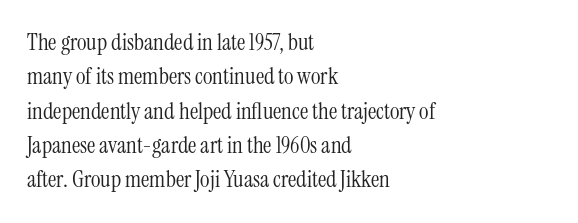
{"italic": "no", "bold": "no", "underline": "no", "align": "left", "line_spacing": "normal", "line_spacing_ratio": 1.49, "letter_spacing": "normal", "letter_spacing_em": 0.0, "glyph_px": 23}
